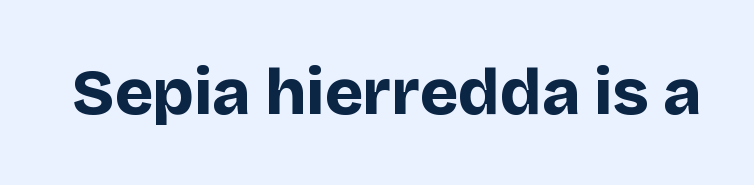
{"serif": "no", "italic": "no", "bold": "yes", "weight": "bold", "width": "normal", "stroke_contrast": "low", "x_height": "large", "monospaced": "no", "underline": "no", "letter_spacing": "normal", "letter_spacing_em": 0.0, "glyph_px": 65}
